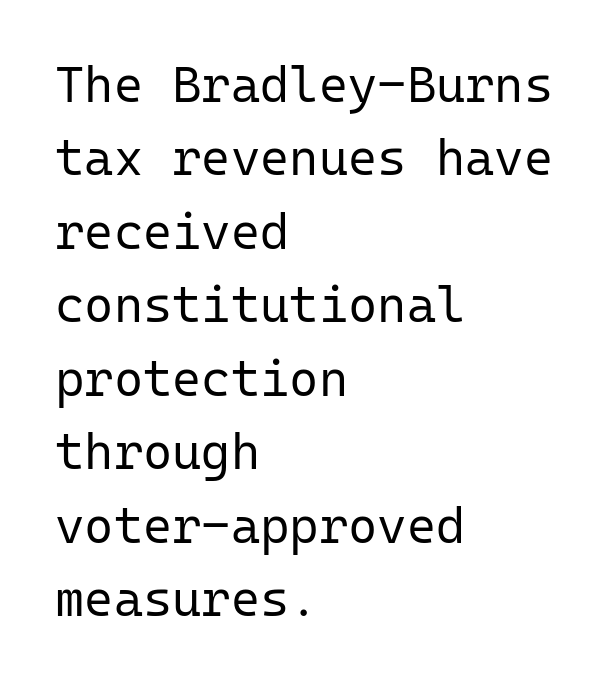
{"serif": "no", "italic": "no", "bold": "no", "weight": "regular", "width": "normal", "stroke_contrast": "low", "x_height": "medium", "monospaced": "yes", "underline": "no", "align": "left", "line_spacing": "normal", "line_spacing_ratio": 1.47, "letter_spacing": "normal", "letter_spacing_em": 0.0, "glyph_px": 50}
